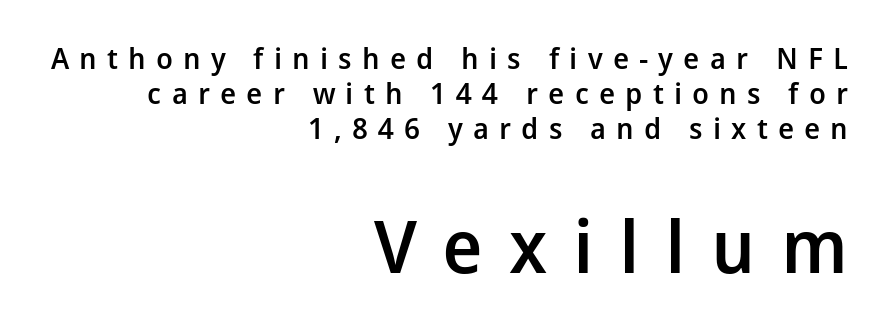
{"serif": "no", "italic": "no", "bold": "semi", "weight": "semibold", "width": "normal", "stroke_contrast": "low", "x_height": "medium", "monospaced": "no", "underline": "no", "align": "right", "line_spacing_ratio": 1.2, "letter_spacing": "wide", "letter_spacing_em": 0.35, "larger_block": "second", "size_ratio": 2.52, "glyph_px": 73}
